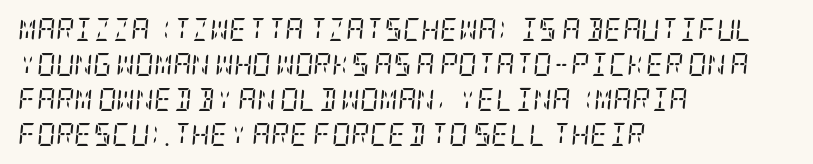
{"italic": "yes", "lean": "right", "slant_degrees": 5, "bold": "no", "underline": "no", "align": "left", "line_spacing": "normal", "line_spacing_ratio": 1.52, "letter_spacing": "normal", "letter_spacing_em": 0.0, "glyph_px": 23}
